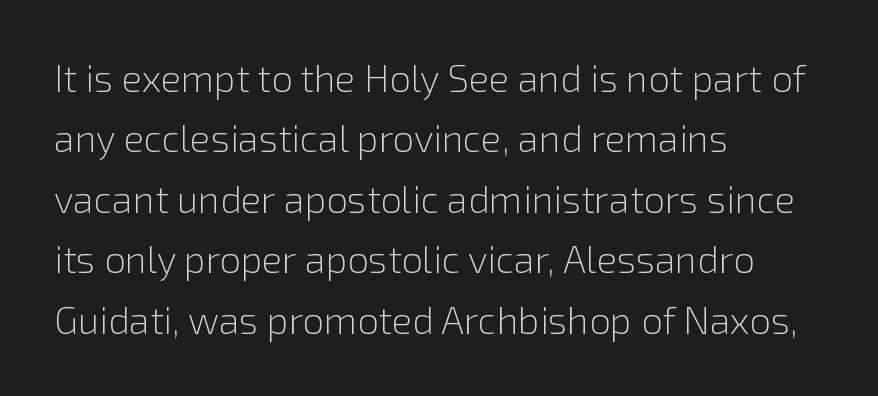
{"serif": "no", "italic": "no", "bold": "no", "weight": "light", "width": "normal", "stroke_contrast": "low", "x_height": "medium", "monospaced": "no", "underline": "no", "align": "left", "line_spacing": "normal", "line_spacing_ratio": 1.59, "letter_spacing": "normal", "letter_spacing_em": 0.0, "glyph_px": 38}
